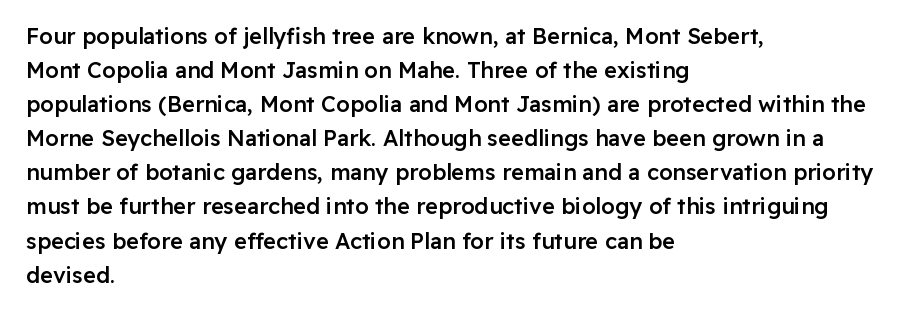
Q: Is the text bold? A: Semi-bold.
Q: Is the text italic (slanted)? A: No, it is upright.
Q: Is the text underlined? A: No.
Q: How is the paragraph aligned? A: Left-aligned.
Q: Is the spacing between letters normal or unusually wide? A: Normal.
Q: Is the spacing between lines tight, normal or loose? A: Normal.
